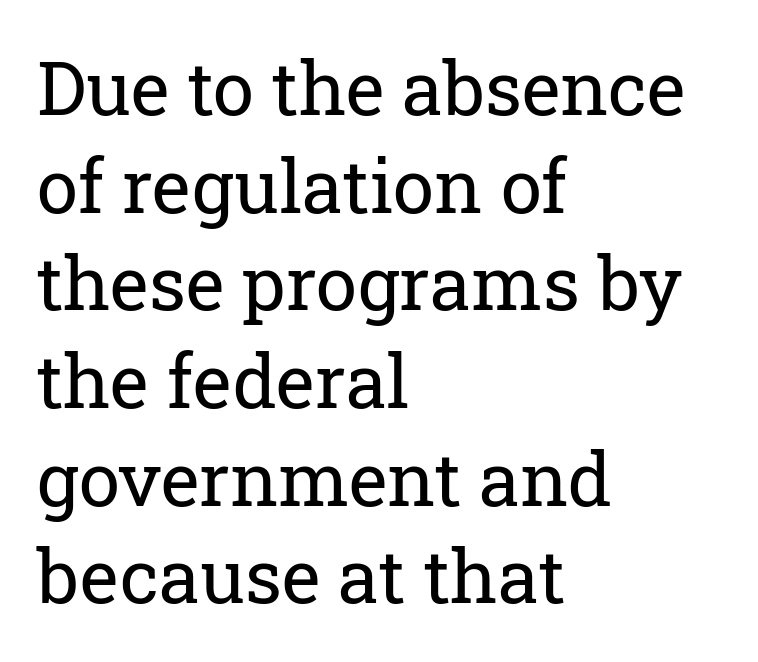
{"serif": "yes", "italic": "no", "bold": "no", "weight": "regular", "width": "normal", "stroke_contrast": "low", "x_height": "medium", "monospaced": "no", "underline": "no", "align": "left", "line_spacing": "normal", "line_spacing_ratio": 1.32, "letter_spacing": "normal", "letter_spacing_em": 0.0, "glyph_px": 74}
